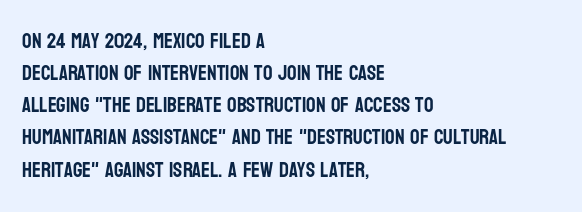
{"italic": "no", "underline": "no", "align": "left", "line_spacing": "normal", "line_spacing_ratio": 1.53, "letter_spacing": "normal", "letter_spacing_em": 0.0, "glyph_px": 21}
